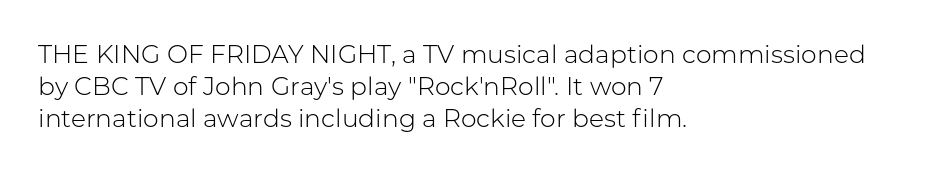
Q: Is the text bold? A: No.
Q: Is the text italic (slanted)? A: No, it is upright.
Q: Is the text underlined? A: No.
Q: How is the paragraph aligned? A: Left-aligned.
Q: Is the spacing between letters normal or unusually wide? A: Normal.
Q: Is the spacing between lines tight, normal or loose? A: Normal.
